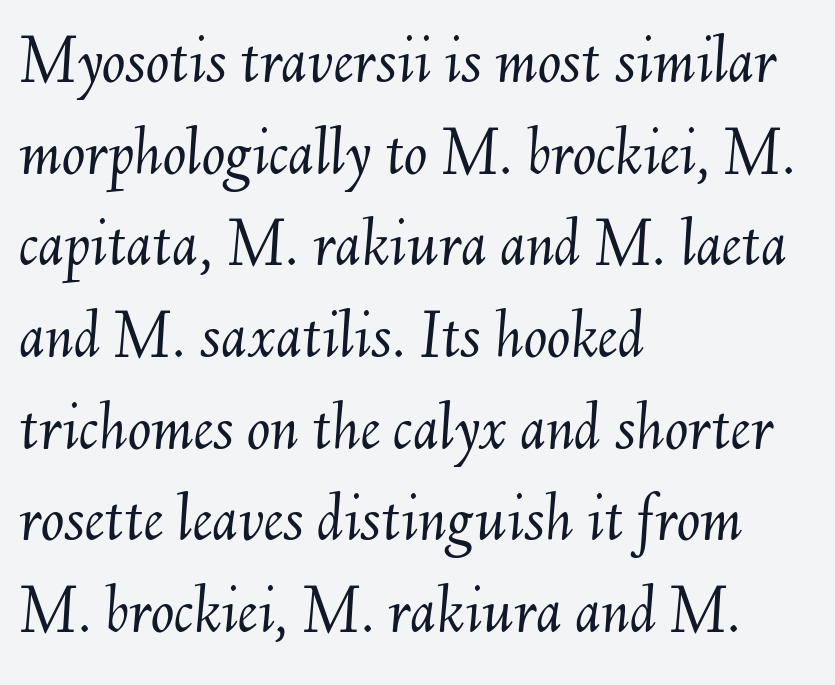
The image shows 70 px light type, italic (leaning right); set left-aligned, normal line spacing (1.31x), normal letter spacing, not underlined; medium stroke contrast and a small x-height.
